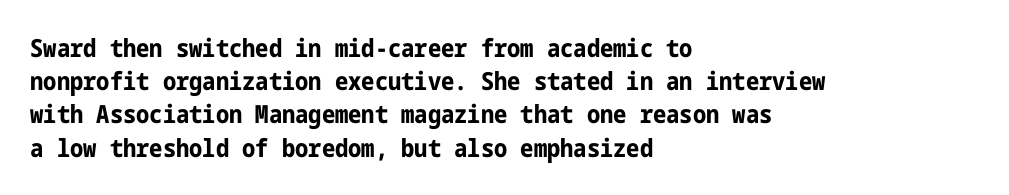
One-word summary of the alignment: left. Compared with an ordinary text face, these strokes are far heavier — a full bold. Interline gaps are of average width in this sample. Letter spacing: default. The baseline area is clear. The letters stand upright; this is a roman face.
